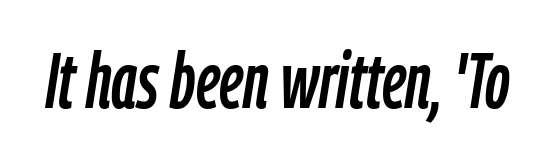
A typesetter would call this proportional, since set widths differ per character. Posture: slanted. The words here are not underlined. The face used here is rendered with its standard letterfit.
